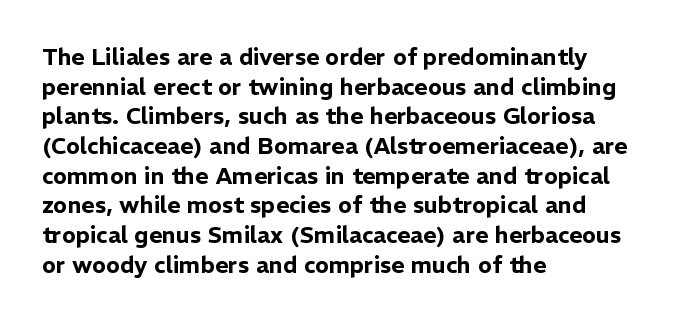
Descenders are the only things crossing below the line. A classic flush-left, rag-right setting is used for this passage. Upright lettering throughout. Quick note: interline space is typical. Letter spacing: default.
